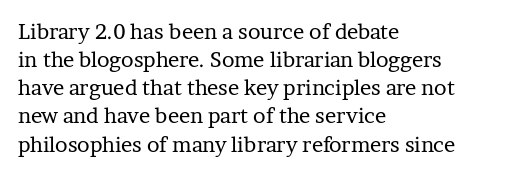
Q: Is the text bold? A: No.
Q: Is the text italic (slanted)? A: No, it is upright.
Q: Is the text underlined? A: No.
Q: How is the paragraph aligned? A: Left-aligned.
Q: Is the spacing between letters normal or unusually wide? A: Normal.
Q: Is the spacing between lines tight, normal or loose? A: Normal.
